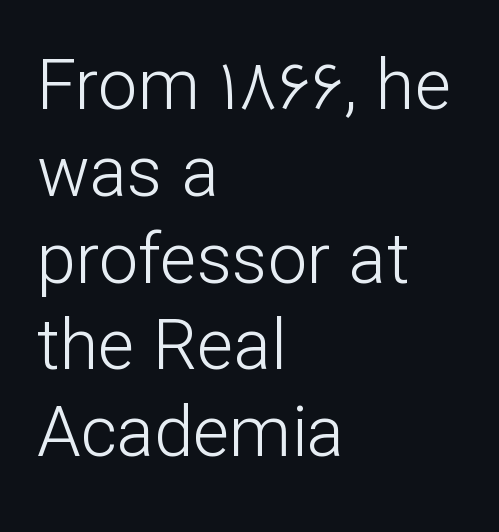
Q: Is the text bold? A: No.
Q: Is the text italic (slanted)? A: No, it is upright.
Q: Is the typeface a serif or a sans-serif typeface? A: Sans-serif.
Q: Is the text underlined? A: No.
Q: How is the paragraph aligned? A: Left-aligned.
Q: Is the spacing between letters normal or unusually wide? A: Normal.
Q: Width (condensed, normal, or wide)? A: Normal.
Q: Stroke contrast? A: Low.
Q: x-height? A: Medium.
Q: Monospaced? A: No.
